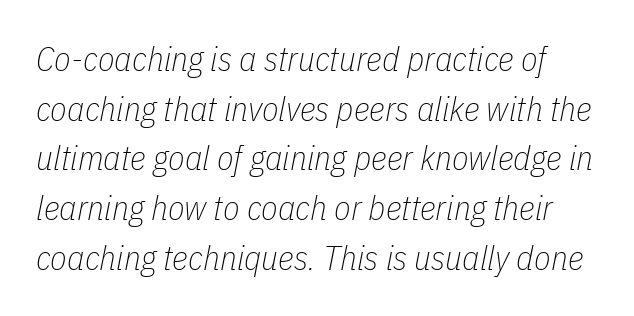
The image shows 34 px thin, condensed type, italic (leaning right); set normal line spacing (1.46x), normal letter spacing, not underlined; low stroke contrast and a medium x-height.
